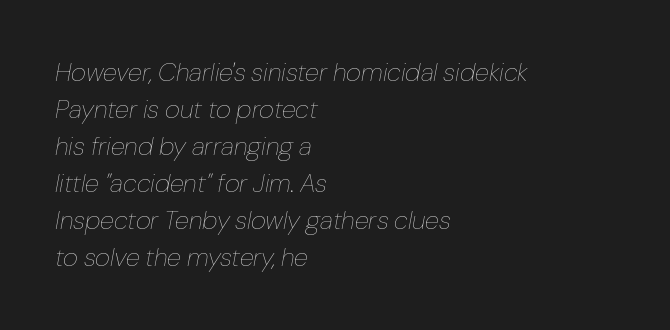
Counters stay open thanks to moderate or lighter strokes. Descenders hang freely into open space. The line texture is even and compact thanks to regular tracking. This sample uses an oblique cut, with every glyph tilted off the vertical. Is there much room between lines? A standard amount, neither cramped nor airy.
